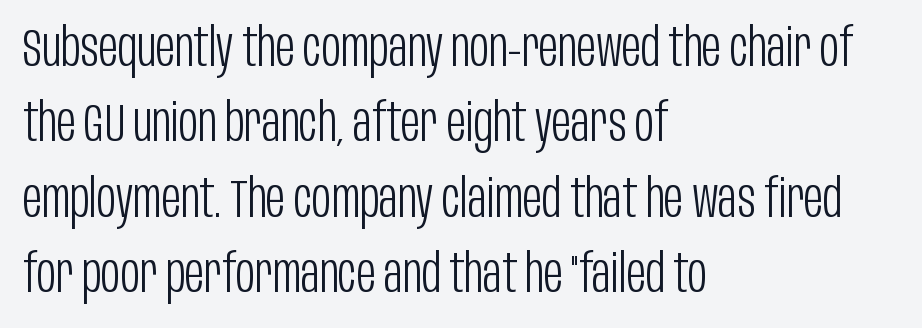
The image shows 53 px light, condensed sans-serif type, upright; set left-aligned, normal line spacing (1.42x), normal letter spacing, not underlined; low stroke contrast and a large x-height.
